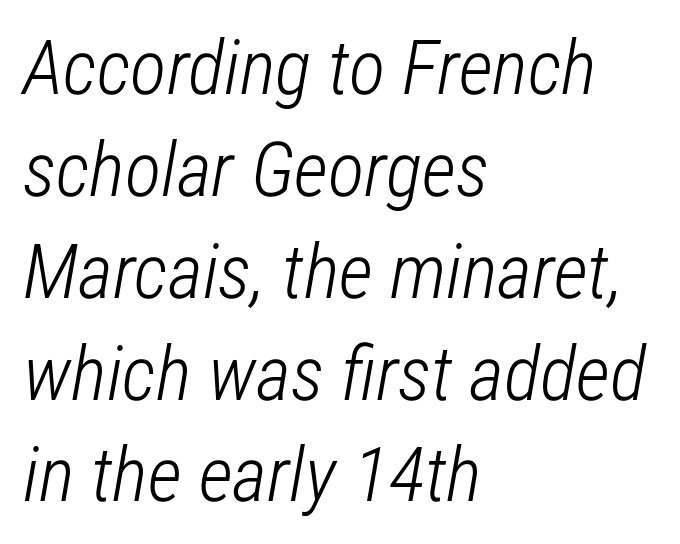
The image shows 76 px light, condensed type, italic (leaning right); set left-aligned, normal line spacing (1.34x), normal letter spacing, not underlined; low stroke contrast and a medium x-height.
